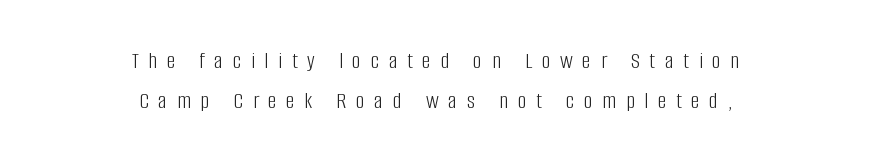
{"italic": "no", "bold": "no", "underline": "no", "align": "center", "line_spacing": "normal", "line_spacing_ratio": 1.68, "letter_spacing": "wide", "letter_spacing_em": 0.41, "glyph_px": 24}
